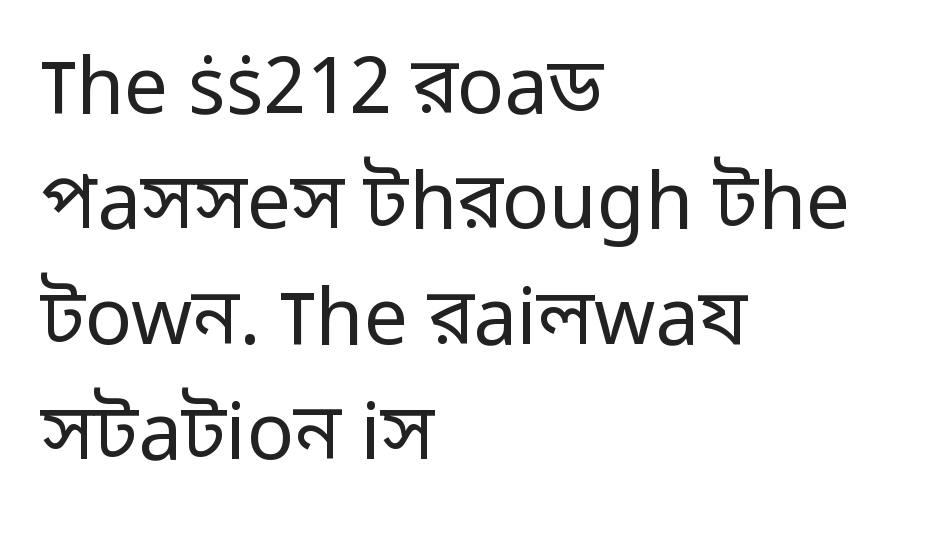
Character widths vary here, with narrow letters taking less room than wide ones. Letter spacing: default. Each new line begins a customary step beneath the previous one. Glance below the letters and you will spot only blank space. Leftover space on each line is placed entirely after the last word. Check where the strokes stop: nothing finishes them off — pure sans.
